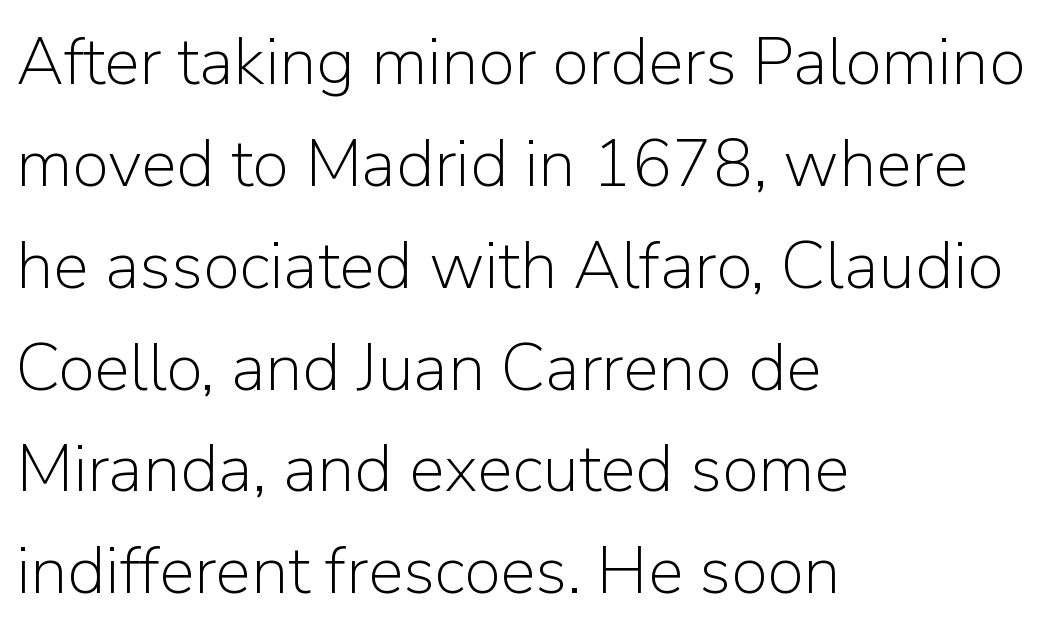
Q: Is the text bold? A: No.
Q: Is the text italic (slanted)? A: No, it is upright.
Q: Is the typeface a serif or a sans-serif typeface? A: Sans-serif.
Q: Is the text underlined? A: No.
Q: How is the paragraph aligned? A: Left-aligned.
Q: Is the spacing between letters normal or unusually wide? A: Normal.
Q: Is the spacing between lines tight, normal or loose? A: Normal.
Q: Width (condensed, normal, or wide)? A: Normal.
Q: Stroke contrast? A: Low.
Q: x-height? A: Medium.
Q: Monospaced? A: No.
